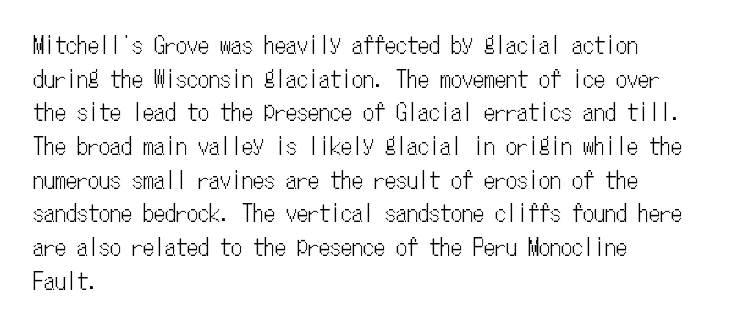
The image shows 22 px text type, upright; set left-aligned, normal line spacing (1.53x), normal letter spacing, not underlined.
